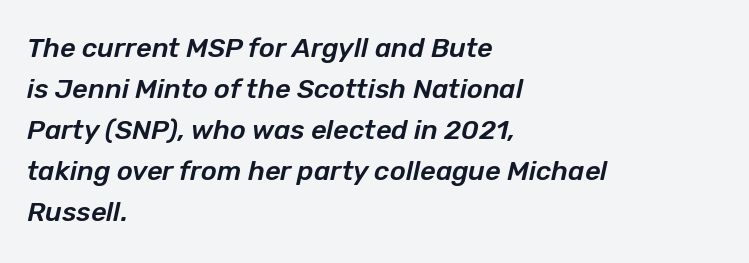
Tall strokes in this sample are angled rather than plumb. The rendering uses a moderate line-height, typical for paragraphs. Alignment: flush left. Check under the words: just untouched page.
